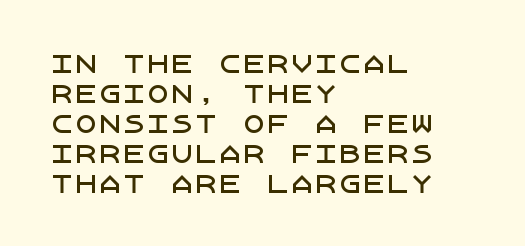
The lines in this sample share a left origin and differ only in where they stop. Tracking here is standard; glyphs follow each other at the usual distance. How would I describe the line gaps? Plain and ordinary. You can tell it's not italic because the verticals are truly vertical.
